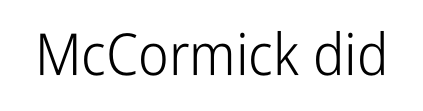
The image shows 58 px light, condensed sans-serif type, upright; set normal letter spacing, not underlined; low stroke contrast and a medium x-height.
